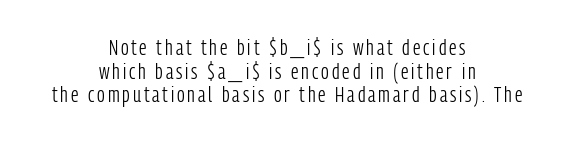
{"italic": "no", "bold": "no", "underline": "no", "align": "center", "line_spacing": "tight", "line_spacing_ratio": 1.07, "glyph_px": 22}
